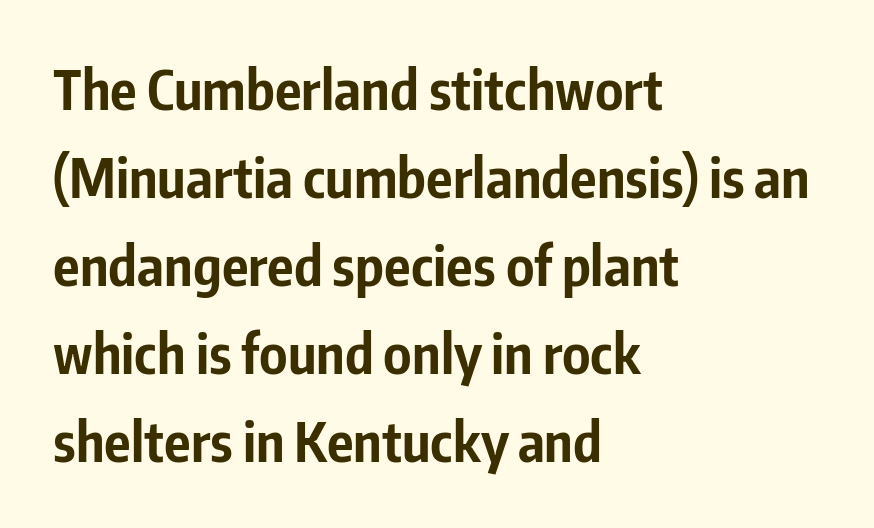
Q: Is the text bold? A: Yes.
Q: Is the text italic (slanted)? A: No, it is upright.
Q: Is the typeface a serif or a sans-serif typeface? A: Sans-serif.
Q: Is the text underlined? A: No.
Q: How is the paragraph aligned? A: Left-aligned.
Q: Is the spacing between letters normal or unusually wide? A: Normal.
Q: Is the spacing between lines tight, normal or loose? A: Normal.
Q: Width (condensed, normal, or wide)? A: Condensed.
Q: Stroke contrast? A: Low.
Q: x-height? A: Medium.
Q: Monospaced? A: No.
